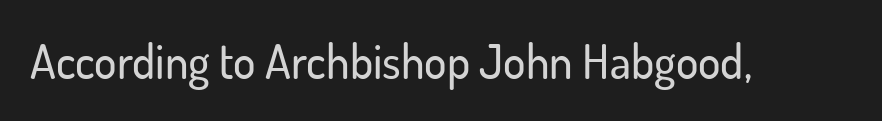
{"serif": "no", "italic": "no", "width": "normal", "stroke_contrast": "low", "x_height": "small", "monospaced": "no", "underline": "no", "letter_spacing": "normal", "letter_spacing_em": 0.0, "glyph_px": 47}
